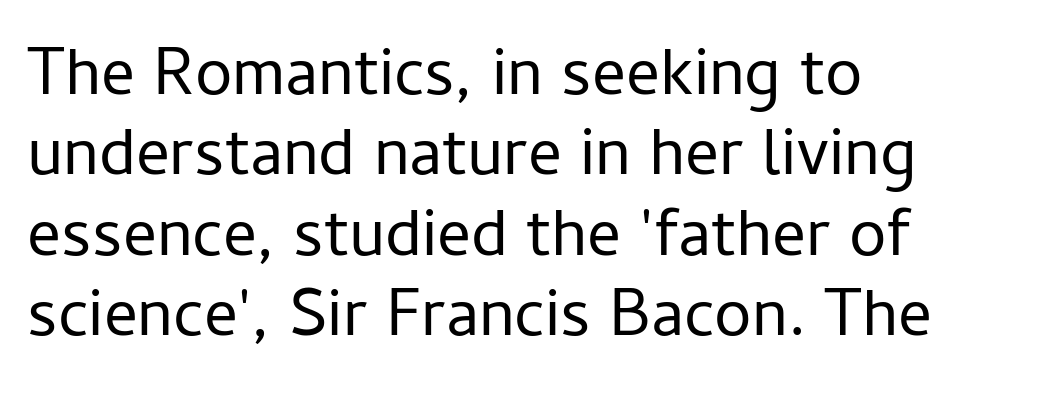
The image shows 67 px regular-weight sans-serif type, upright; set left-aligned, line spacing 1.2x, normal letter spacing, not underlined; low stroke contrast and a medium x-height.
